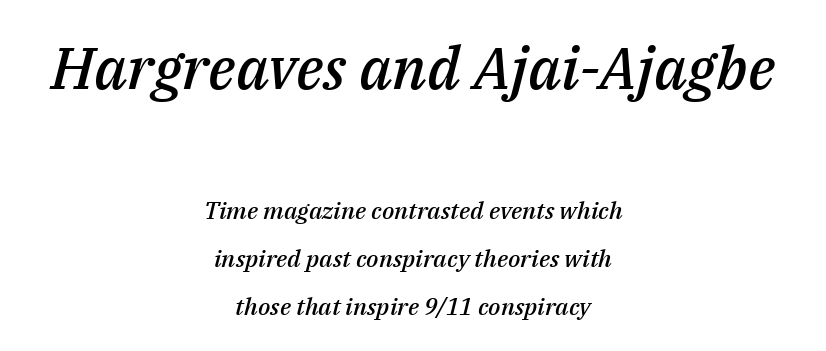
{"italic": "yes", "lean": "right", "slant_degrees": 14, "bold": "semi", "weight": "semibold", "width": "normal", "stroke_contrast": "medium", "x_height": "medium", "monospaced": "no", "underline": "no", "align": "center", "line_spacing": "loose", "line_spacing_ratio": 2.01, "letter_spacing": "normal", "letter_spacing_em": 0.0, "larger_block": "first", "size_ratio": 2.46, "glyph_px": 59}
